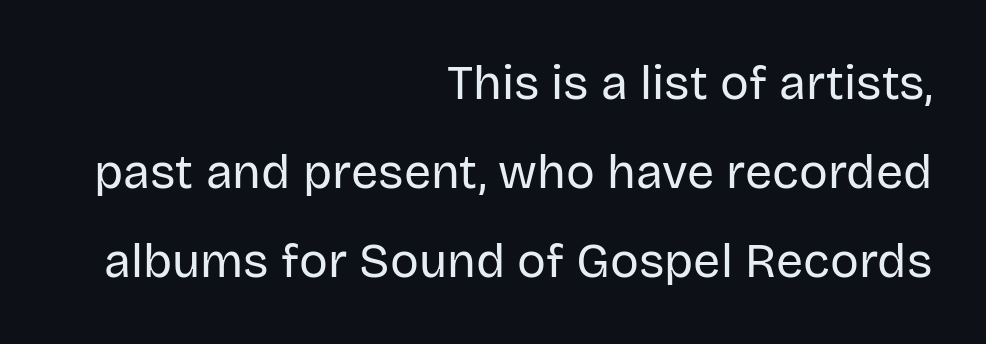
Letterform terminals end flat and unadorned throughout the passage. Tracking value appears to be zero — textbook default spacing. Descenders are the only things crossing below the line. Character widths vary here, with narrow letters taking less room than wide ones. The ragged edge is on the left, which tells us the setting is flush right. The axis of the letterforms is exactly vertical.
